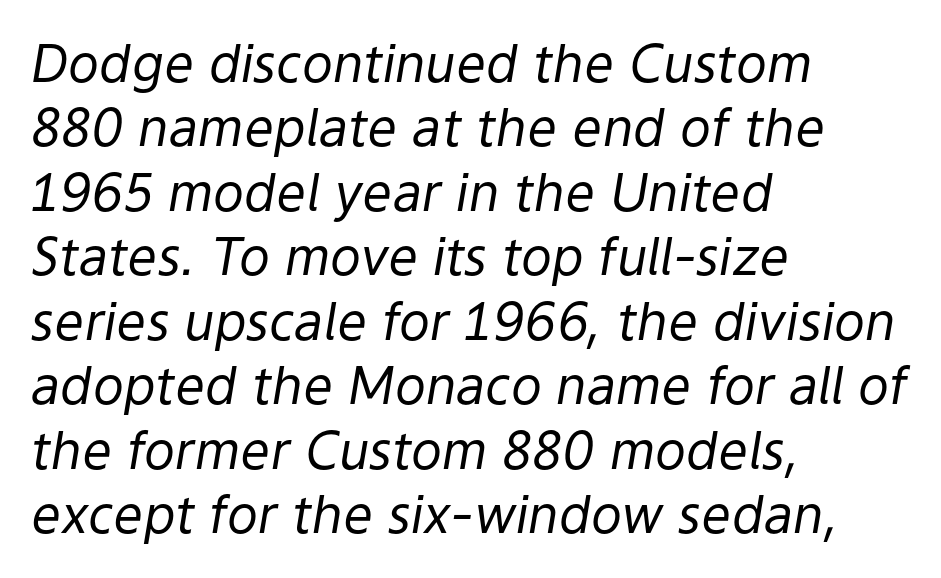
Characters are canted at an angle relative to the baseline's perpendicular. A bare baseline throughout the passage. Looks like regular typesetting: each glyph gets only the width it needs. Letters have the restrained weight of plain body copy at most. A classic flush-left, rag-right setting is used for this passage.
